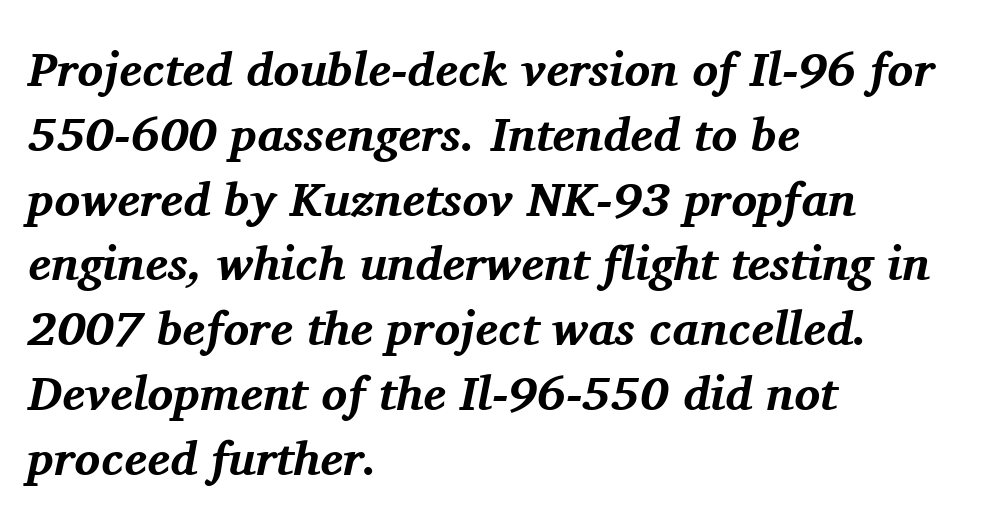
Q: Is the text bold? A: Yes.
Q: Is the text italic (slanted)? A: Yes, it leans right by about 11 degrees.
Q: Is the typeface a serif or a sans-serif typeface? A: Serif.
Q: Is the text underlined? A: No.
Q: How is the paragraph aligned? A: Left-aligned.
Q: Is the spacing between letters normal or unusually wide? A: Normal.
Q: Is the spacing between lines tight, normal or loose? A: Normal.
Q: Width (condensed, normal, or wide)? A: Normal.
Q: Stroke contrast? A: Medium.
Q: x-height? A: Medium.
Q: Monospaced? A: No.
